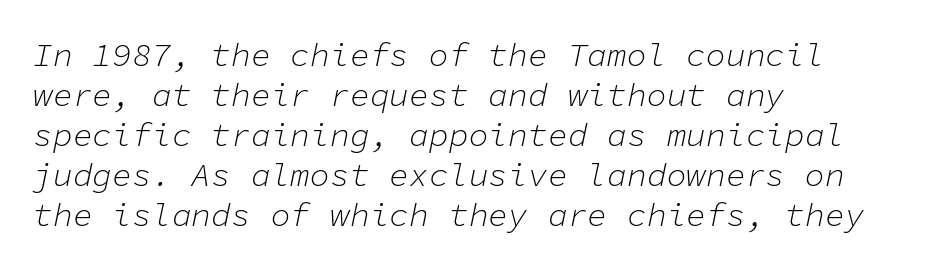
Q: Is the text bold? A: No.
Q: Is the text italic (slanted)? A: Yes, it leans right by about 11 degrees.
Q: Is the text underlined? A: No.
Q: How is the paragraph aligned? A: Left-aligned.
Q: Is the spacing between letters normal or unusually wide? A: Normal.
Q: Width (condensed, normal, or wide)? A: Normal.
Q: Stroke contrast? A: Low.
Q: x-height? A: Medium.
Q: Monospaced? A: Yes.
